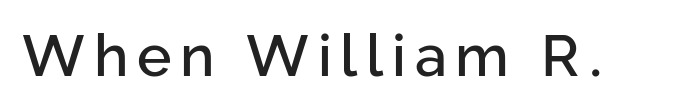
Q: Is the text italic (slanted)? A: No, it is upright.
Q: Is the typeface a serif or a sans-serif typeface? A: Sans-serif.
Q: Is the text underlined? A: No.
Q: Width (condensed, normal, or wide)? A: Normal.
Q: Stroke contrast? A: Low.
Q: x-height? A: Medium.
Q: Monospaced? A: No.
